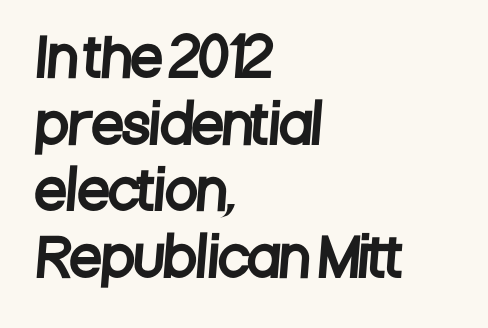
Q: Is the typeface a serif or a sans-serif typeface? A: Sans-serif.
Q: Is the text underlined? A: No.
Q: How is the paragraph aligned? A: Left-aligned.
Q: Is the spacing between letters normal or unusually wide? A: Normal.
Q: Is the spacing between lines tight, normal or loose? A: Normal.
Q: Width (condensed, normal, or wide)? A: Condensed.
Q: Stroke contrast? A: Low.
Q: x-height? A: Large.
Q: Monospaced? A: No.
